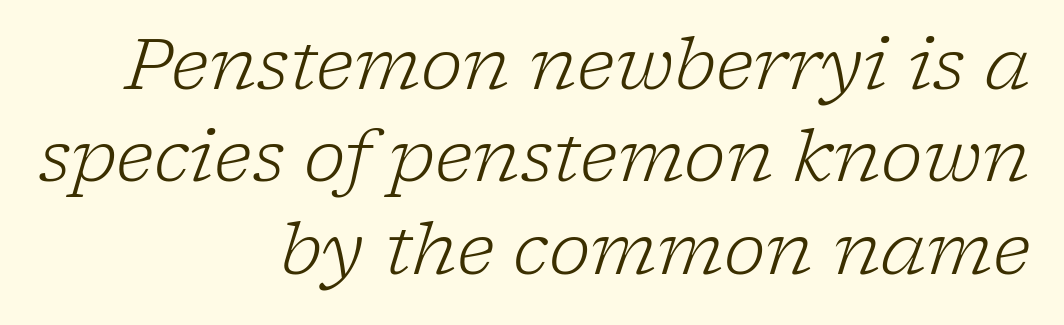
{"serif": "yes", "italic": "yes", "lean": "right", "slant_degrees": 17, "bold": "no", "weight": "light", "width": "normal", "stroke_contrast": "low", "x_height": "medium", "monospaced": "no", "underline": "no", "align": "right", "line_spacing": "normal", "line_spacing_ratio": 1.3, "letter_spacing": "normal", "letter_spacing_em": 0.0, "glyph_px": 71}
